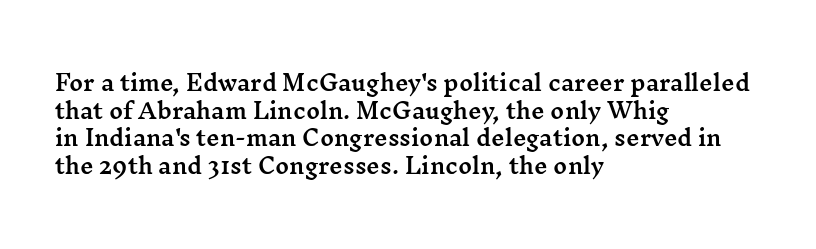
{"italic": "no", "underline": "no", "align": "left", "line_spacing": "normal", "line_spacing_ratio": 1.32, "letter_spacing": "normal", "letter_spacing_em": 0.0, "glyph_px": 21}
